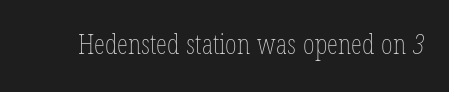
Varying glyph widths throughout — classic text-font behaviour. Spacing between characters is what you'd get straight out of the box. No word sits above an underline. The weight tops out at a normal text grade.
